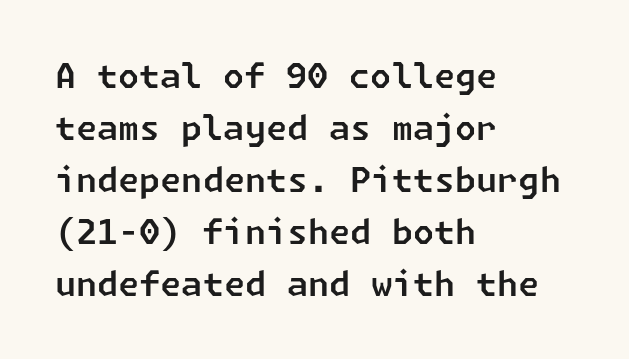
The words here are not underlined. Leading matches the norm, producing a regular column. The letterforms sit shoulder to shoulder at normal distance. Grotesque or geometric, the face here clearly has no serifs. Typeset ragged right — the left edge is the straight one.
